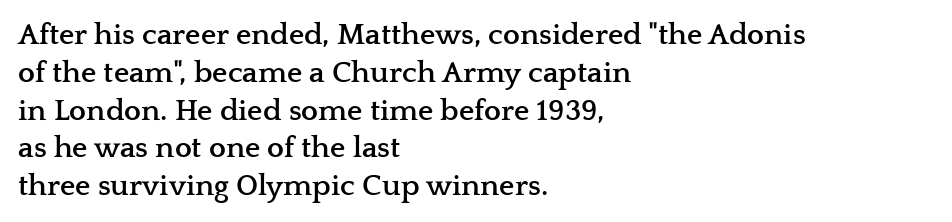
The image shows 30 px semibold, wide serif type, upright; set left-aligned, normal line spacing (1.26x), normal letter spacing, not underlined; low stroke contrast and a medium x-height.
